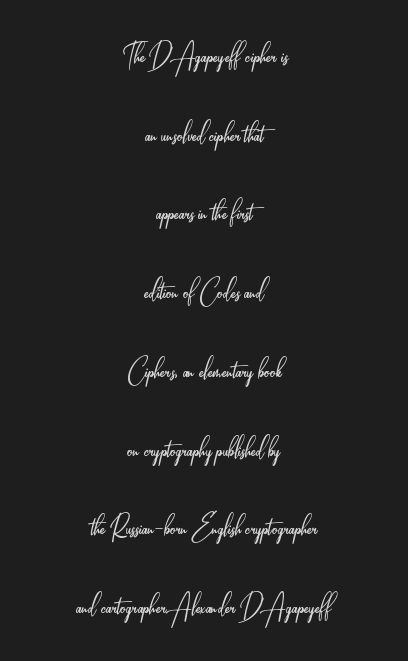
Q: Is the text bold? A: No.
Q: Is the text italic (slanted)? A: Yes.
Q: Is the typeface a serif or a sans-serif typeface? A: Sans-serif.
Q: Is the text underlined? A: No.
Q: How is the paragraph aligned? A: Centered.
Q: Is the spacing between letters normal or unusually wide? A: Normal.
Q: Is the spacing between lines tight, normal or loose? A: Loose.
Q: Width (condensed, normal, or wide)? A: Condensed.
Q: Stroke contrast? A: Low.
Q: x-height? A: Small.
Q: Monospaced? A: No.
